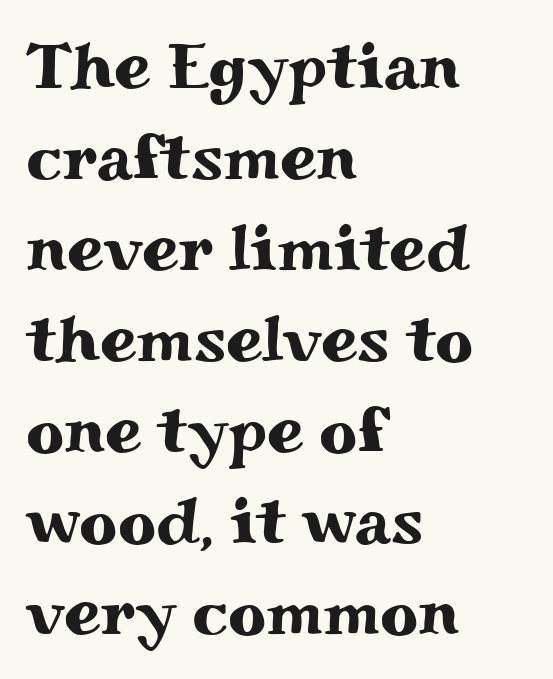
Q: Is the text italic (slanted)? A: No, it is upright.
Q: Is the typeface a serif or a sans-serif typeface? A: Serif.
Q: Is the text underlined? A: No.
Q: How is the paragraph aligned? A: Left-aligned.
Q: Is the spacing between letters normal or unusually wide? A: Normal.
Q: Is the spacing between lines tight, normal or loose? A: Normal.
Q: Width (condensed, normal, or wide)? A: Wide.
Q: Stroke contrast? A: Medium.
Q: x-height? A: Small.
Q: Monospaced? A: No.
